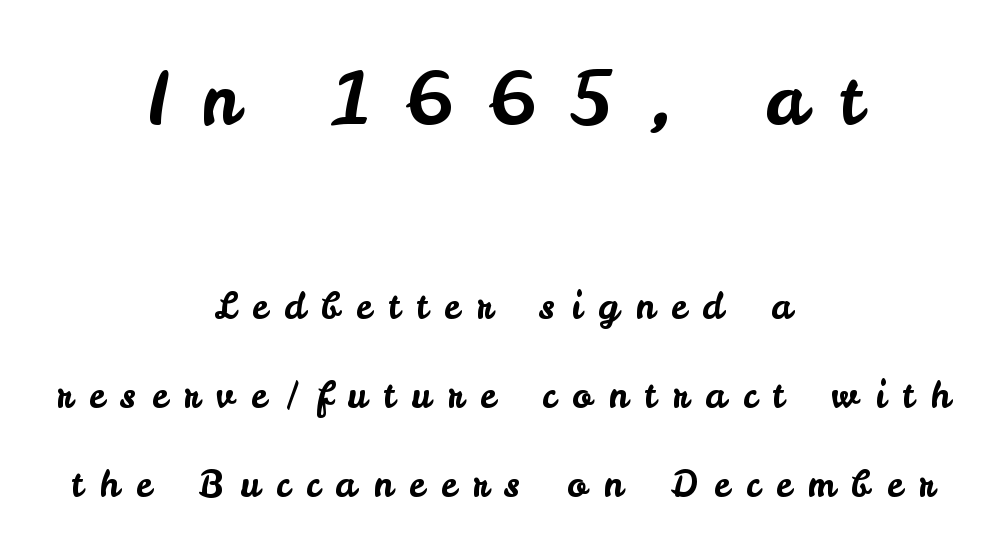
The image shows 71 px sans-serif type; set centered, loose line spacing (2.46x), unusually wide letter spacing (+0.46 em), not underlined; the first (top) block is 1.97x larger; low stroke contrast and a small x-height.
